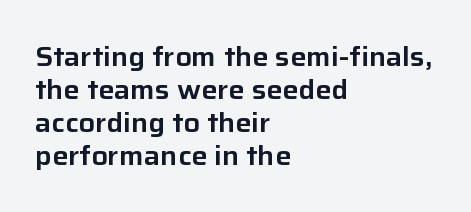
{"italic": "no", "underline": "no", "align": "left", "line_spacing_ratio": 1.22, "letter_spacing": "normal", "letter_spacing_em": 0.0, "glyph_px": 27}
